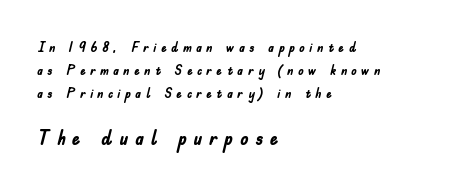
Q: Is the text bold? A: Yes.
Q: Is the text italic (slanted)? A: Yes.
Q: Is the text underlined? A: No.
Q: How is the paragraph aligned? A: Left-aligned.
Q: Is the spacing between letters normal or unusually wide? A: Unusually wide.
Q: Is the spacing between lines tight, normal or loose? A: Normal.
Q: Which block of text is set in a larger size, the first (top) or the second (bottom)? A: The second (bottom) one.
